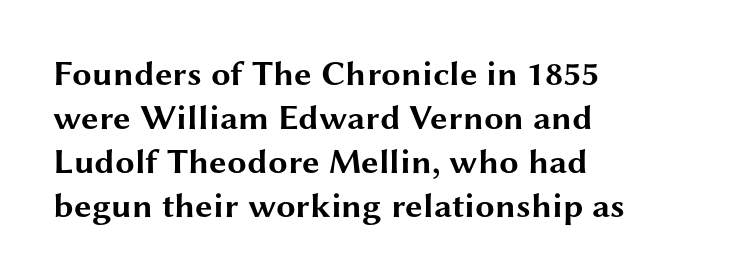
Q: Is the text bold? A: Yes.
Q: Is the text italic (slanted)? A: No, it is upright.
Q: Is the typeface a serif or a sans-serif typeface? A: Sans-serif.
Q: Is the text underlined? A: No.
Q: How is the paragraph aligned? A: Left-aligned.
Q: Is the spacing between letters normal or unusually wide? A: Normal.
Q: Is the spacing between lines tight, normal or loose? A: Normal.
Q: Width (condensed, normal, or wide)? A: Wide.
Q: Stroke contrast? A: Medium.
Q: x-height? A: Medium.
Q: Monospaced? A: No.
